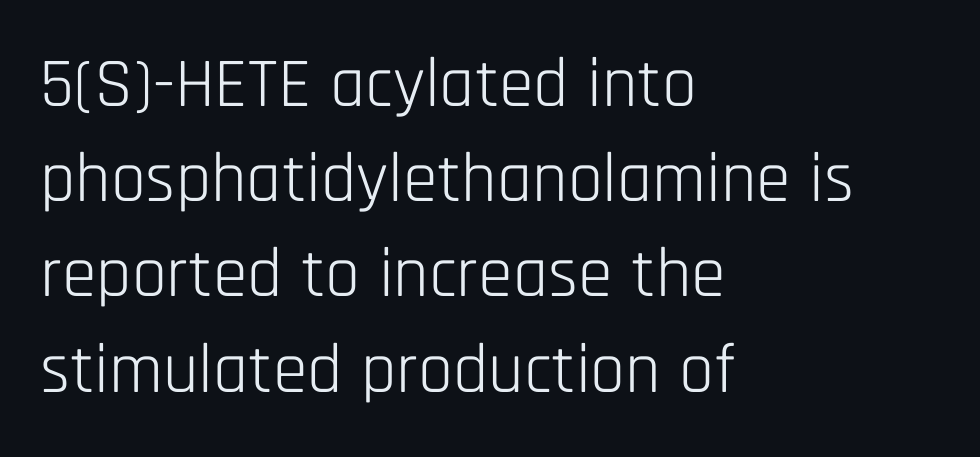
{"serif": "no", "italic": "no", "bold": "no", "weight": "light", "width": "condensed", "stroke_contrast": "low", "x_height": "large", "monospaced": "no", "underline": "no", "align": "left", "line_spacing": "normal", "line_spacing_ratio": 1.36, "letter_spacing": "normal", "letter_spacing_em": 0.0, "glyph_px": 70}
